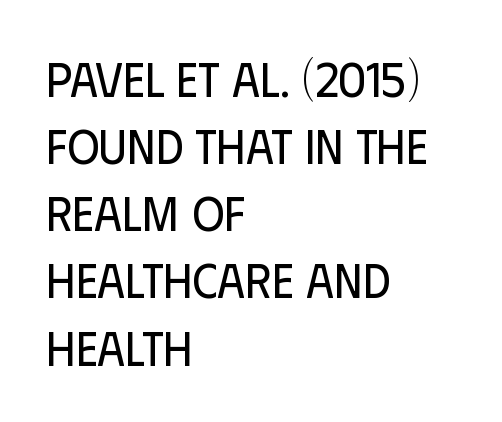
Q: Is the text bold? A: No.
Q: Is the text italic (slanted)? A: No, it is upright.
Q: Is the typeface a serif or a sans-serif typeface? A: Sans-serif.
Q: Is the text underlined? A: No.
Q: How is the paragraph aligned? A: Left-aligned.
Q: Is the spacing between letters normal or unusually wide? A: Normal.
Q: Is the spacing between lines tight, normal or loose? A: Normal.
Q: Width (condensed, normal, or wide)? A: Condensed.
Q: Stroke contrast? A: Low.
Q: x-height? A: Large.
Q: Monospaced? A: No.
